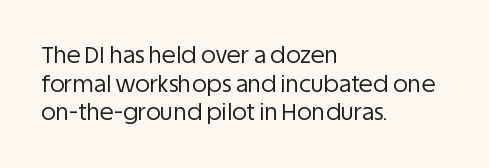
The image shows 23 px text type, upright; set left-aligned, line spacing 1.24x, normal letter spacing, not underlined.
